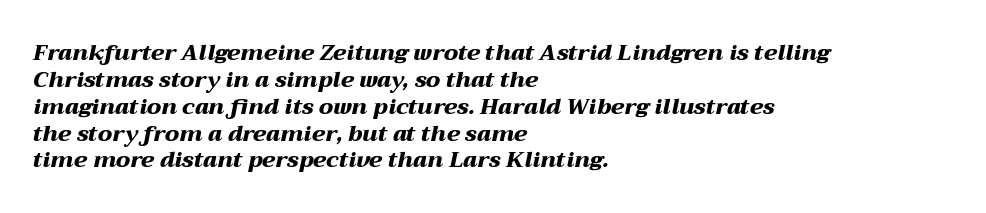
{"italic": "yes", "lean": "right", "slant_degrees": 12, "bold": "yes", "underline": "no", "align": "left", "line_spacing_ratio": 1.22, "letter_spacing": "normal", "letter_spacing_em": 0.0, "glyph_px": 22}
